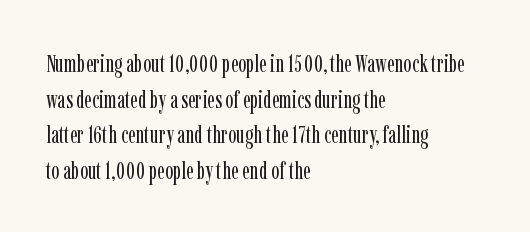
Q: Is the text bold? A: No.
Q: Is the text italic (slanted)? A: No, it is upright.
Q: Is the text underlined? A: No.
Q: How is the paragraph aligned? A: Left-aligned.
Q: Is the spacing between letters normal or unusually wide? A: Normal.
Q: Is the spacing between lines tight, normal or loose? A: Normal.
